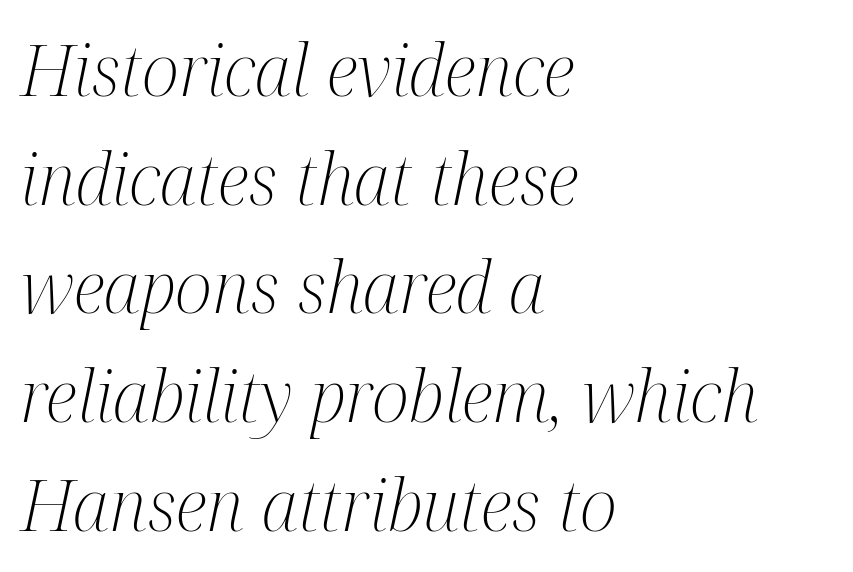
A serif font was chosen for this passage. Proportional: the letters do not fall into vertical columns. The string is rendered with underlining switched off. Does extra space separate the letters? No, they use regular spacing. Counters stay open thanks to moderate or lighter strokes. The passage shown leans; its letterforms are oblique.
